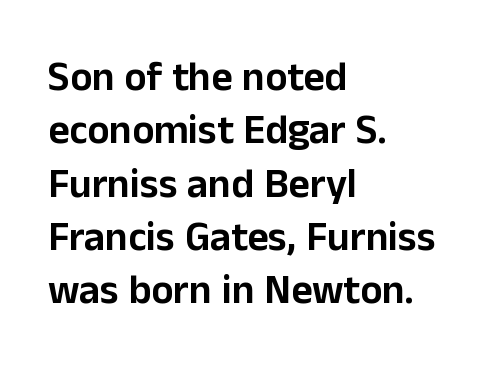
{"serif": "no", "italic": "no", "width": "normal", "stroke_contrast": "low", "x_height": "medium", "monospaced": "no", "underline": "no", "align": "left", "line_spacing": "normal", "line_spacing_ratio": 1.3, "letter_spacing": "normal", "letter_spacing_em": 0.0, "glyph_px": 41}
